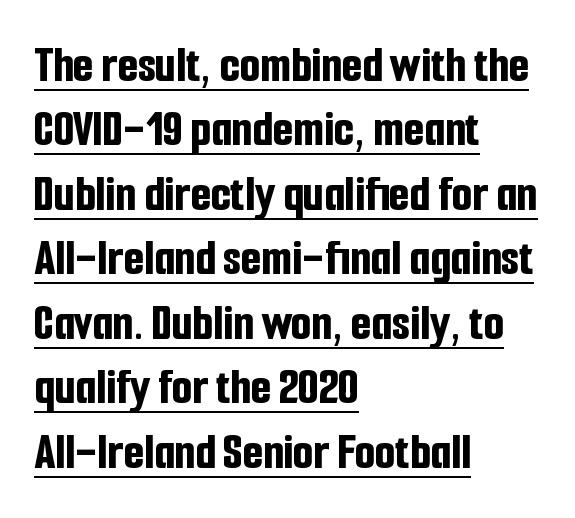
The image shows 52 px bold, condensed sans-serif type, upright; set left-aligned, line spacing 1.24x, normal letter spacing, underlined; low stroke contrast and a medium x-height.
